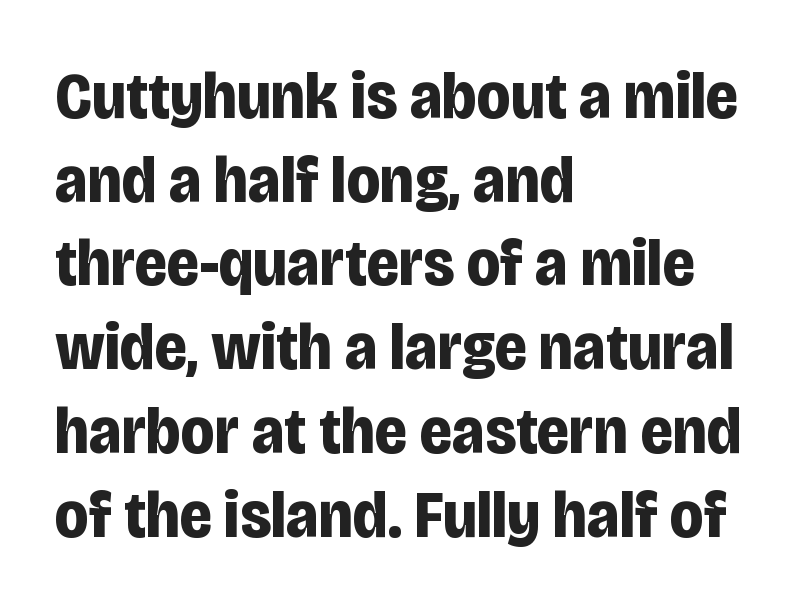
The image shows 67 px bold, condensed sans-serif type, upright; set left-aligned, normal line spacing (1.25x), normal letter spacing, not underlined; low stroke contrast and a large x-height.
